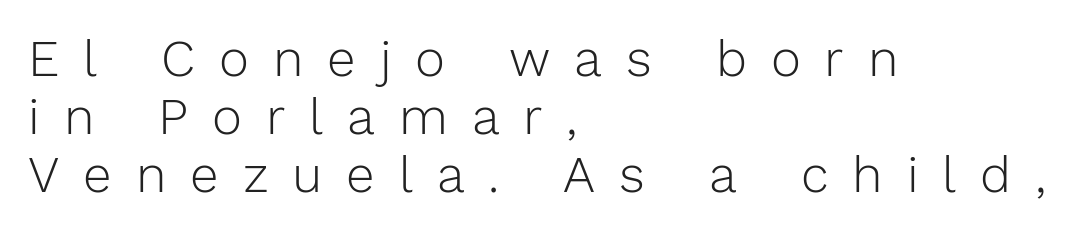
Q: Is the text bold? A: No.
Q: Is the text italic (slanted)? A: No, it is upright.
Q: Is the typeface a serif or a sans-serif typeface? A: Sans-serif.
Q: Is the text underlined? A: No.
Q: How is the paragraph aligned? A: Left-aligned.
Q: Is the spacing between letters normal or unusually wide? A: Unusually wide.
Q: Is the spacing between lines tight, normal or loose? A: Tight.
Q: Width (condensed, normal, or wide)? A: Normal.
Q: Stroke contrast? A: Low.
Q: x-height? A: Medium.
Q: Monospaced? A: No.
